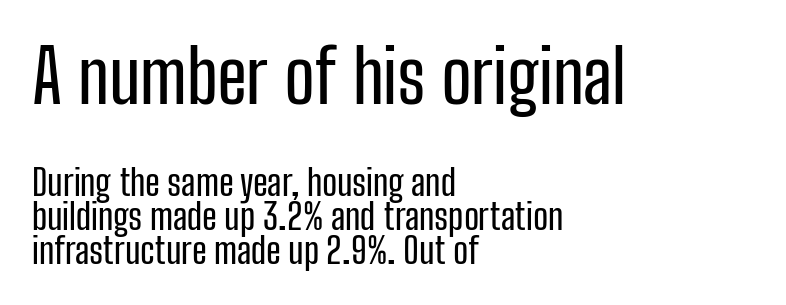
Q: Is the text italic (slanted)? A: No, it is upright.
Q: Is the typeface a serif or a sans-serif typeface? A: Sans-serif.
Q: Is the text underlined? A: No.
Q: How is the paragraph aligned? A: Left-aligned.
Q: Is the spacing between letters normal or unusually wide? A: Normal.
Q: Is the spacing between lines tight, normal or loose? A: Tight.
Q: Which block of text is set in a larger size, the first (top) or the second (bottom)? A: The first (top) one.
Q: Width (condensed, normal, or wide)? A: Condensed.
Q: Stroke contrast? A: Low.
Q: x-height? A: Medium.
Q: Monospaced? A: No.
